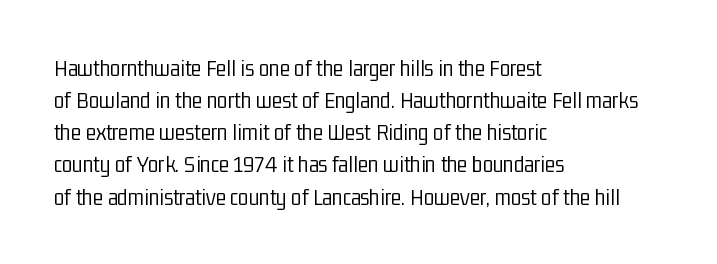
Q: Is the text bold? A: No.
Q: Is the text italic (slanted)? A: No, it is upright.
Q: Is the text underlined? A: No.
Q: How is the paragraph aligned? A: Left-aligned.
Q: Is the spacing between letters normal or unusually wide? A: Normal.
Q: Is the spacing between lines tight, normal or loose? A: Normal.
